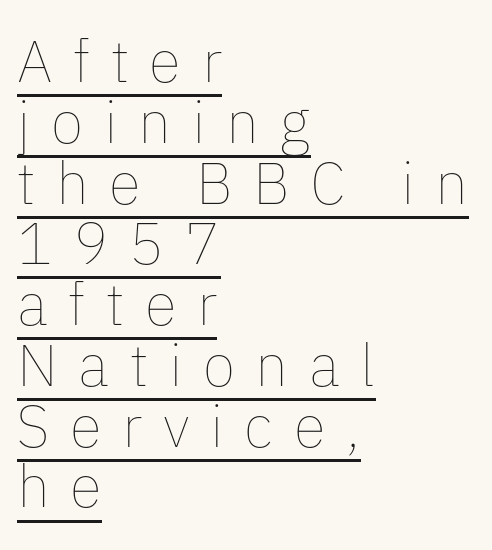
{"italic": "no", "bold": "no", "weight": "thin", "width": "normal", "stroke_contrast": "low", "x_height": "medium", "monospaced": "no", "underline": "yes", "align": "left", "line_spacing": "tight", "line_spacing_ratio": 1.03, "letter_spacing": "wide", "letter_spacing_em": 0.35, "glyph_px": 59}
